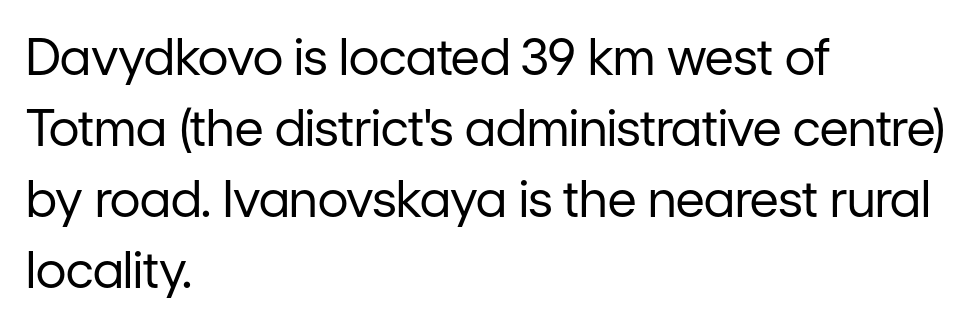
Q: Is the text bold? A: No.
Q: Is the text italic (slanted)? A: No, it is upright.
Q: Is the typeface a serif or a sans-serif typeface? A: Sans-serif.
Q: Is the text underlined? A: No.
Q: How is the paragraph aligned? A: Left-aligned.
Q: Is the spacing between letters normal or unusually wide? A: Normal.
Q: Is the spacing between lines tight, normal or loose? A: Normal.
Q: Width (condensed, normal, or wide)? A: Normal.
Q: Stroke contrast? A: Low.
Q: x-height? A: Medium.
Q: Monospaced? A: No.
